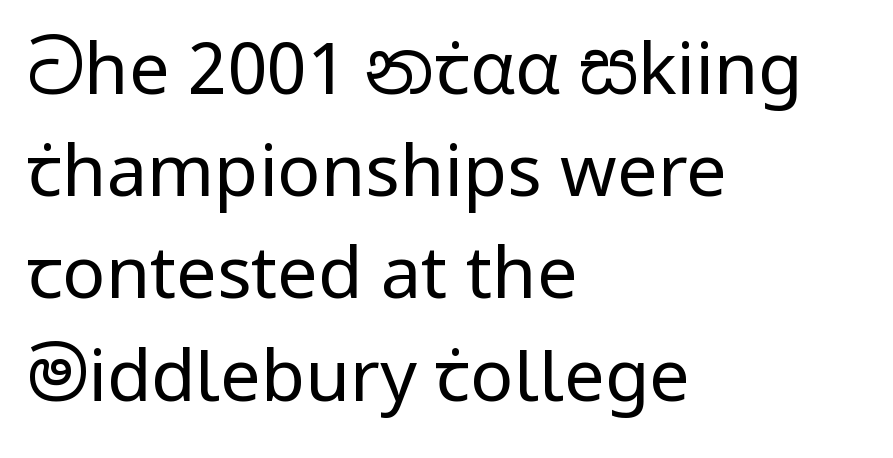
The image shows 72 px regular-weight sans-serif type, upright; set left-aligned, normal line spacing (1.42x), normal letter spacing, not underlined; low stroke contrast and a medium x-height.
